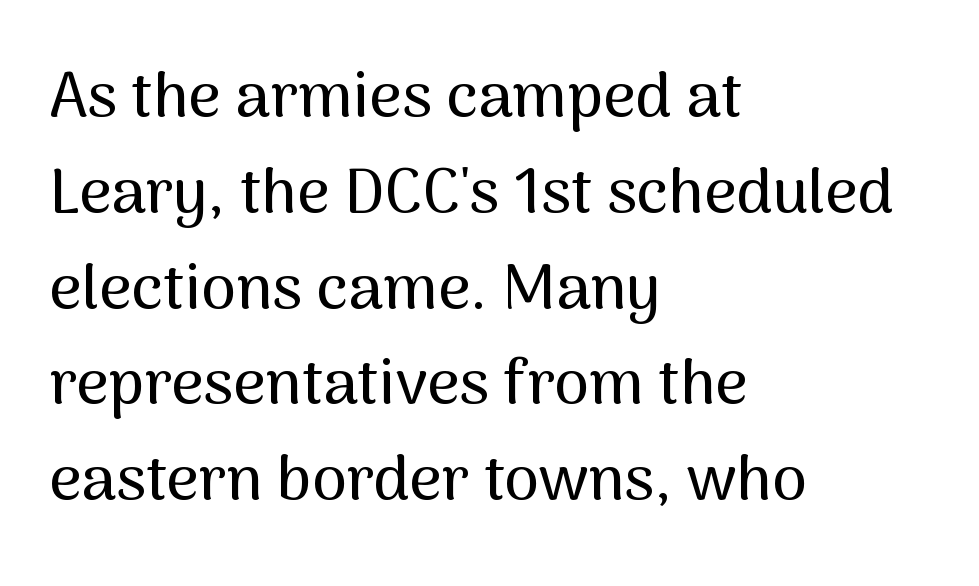
{"serif": "no", "italic": "no", "width": "normal", "stroke_contrast": "medium", "x_height": "medium", "monospaced": "no", "underline": "no", "align": "left", "line_spacing": "normal", "line_spacing_ratio": 1.52, "letter_spacing": "normal", "letter_spacing_em": 0.0, "glyph_px": 63}
